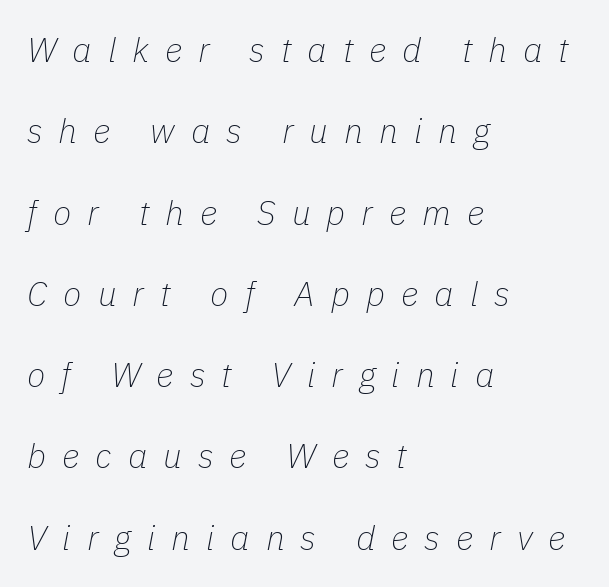
The words here are not underlined. Words appear elongated and porous because spacing is wide. The rendering applies a slant to the glyphs. What's the leading like? Stretched, with rows far apart. The font is comparable to plain body text, perhaps lighter.
